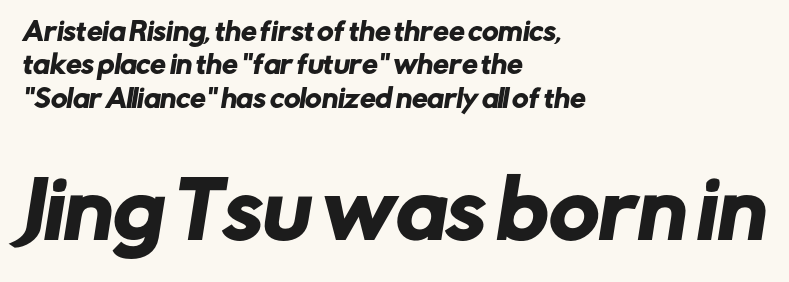
The image shows 76 px sans-serif type; set left-aligned, normal line spacing (1.34x), normal letter spacing, not underlined; the second (bottom) block is 3.04x larger; low stroke contrast and a medium x-height.
